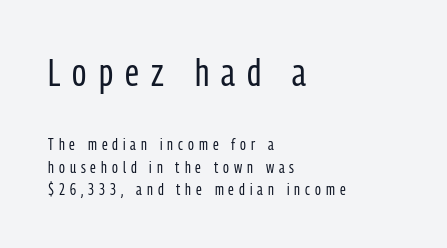
The image shows 39 px regular-weight, condensed sans-serif type, upright; set left-aligned, normal line spacing (1.41x), unusually wide letter spacing (+0.31 em), not underlined; the first (top) block is 2.44x larger; low stroke contrast and a medium x-height.
